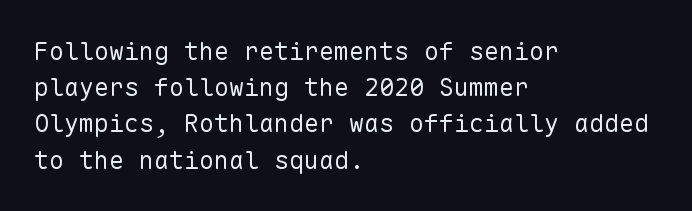
The cut favours lightness, reaching ordinary text weight at its darkest. Left-aligned paragraph, ragged on the right. There is no visible air inserted between adjacent glyphs. Has an underline been added? It has not. Upright lettering throughout. Leading matches the norm, producing a regular column.
